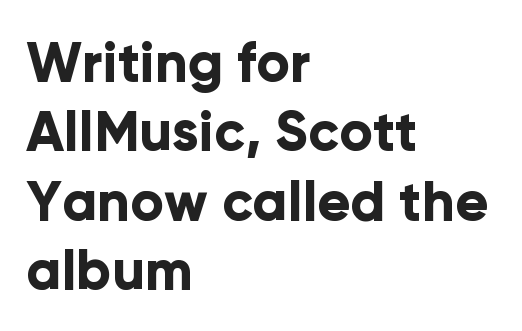
Q: Is the text bold? A: Yes.
Q: Is the text italic (slanted)? A: No, it is upright.
Q: Is the typeface a serif or a sans-serif typeface? A: Sans-serif.
Q: Is the text underlined? A: No.
Q: How is the paragraph aligned? A: Left-aligned.
Q: Is the spacing between letters normal or unusually wide? A: Normal.
Q: Is the spacing between lines tight, normal or loose? A: Normal.
Q: Width (condensed, normal, or wide)? A: Normal.
Q: Stroke contrast? A: Low.
Q: x-height? A: Medium.
Q: Monospaced? A: No.
